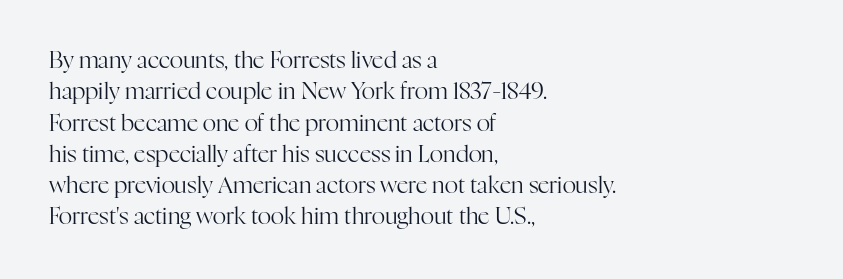
One glance says typical: line gaps are just what's usual. What stands out about the letter spacing? Nothing — it is the standard amount. This reads as an unemphasized weight, regular at the heaviest. The text block is weighted toward the left margin, trailing off unevenly rightward. Descender tails drop into unmarked territory. The specimen reads as upright at a glance.
